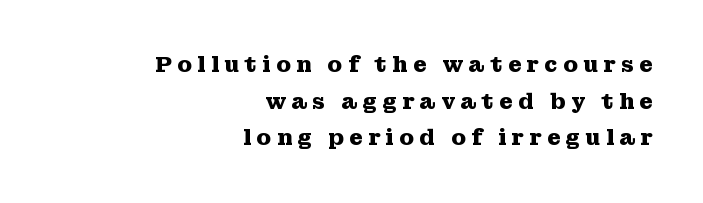
The image shows 22 px bold type, upright; set right-aligned, normal line spacing (1.67x), unusually wide letter spacing (+0.23 em), not underlined.
